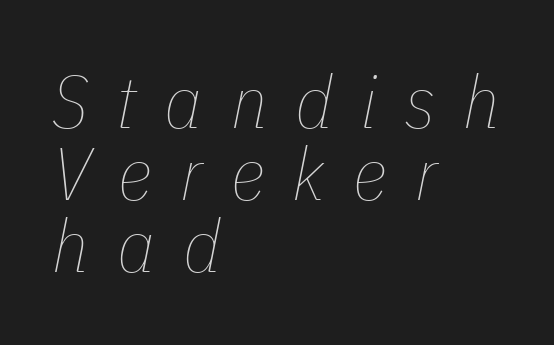
The image shows 74 px thin, condensed type, italic (leaning right); set left-aligned, tight line spacing (0.97x), unusually wide letter spacing (+0.38 em), not underlined; low stroke contrast and a medium x-height.
